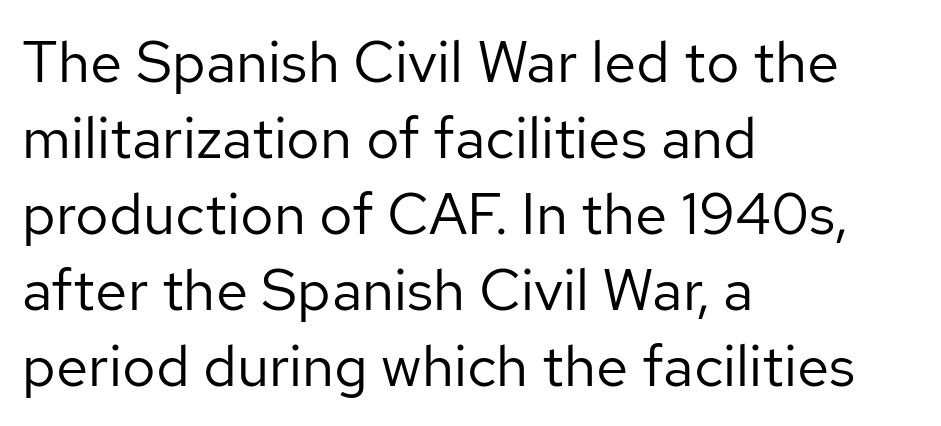
The image shows 58 px regular-weight sans-serif type, upright; set left-aligned, normal line spacing (1.31x), normal letter spacing, not underlined; low stroke contrast and a medium x-height.
